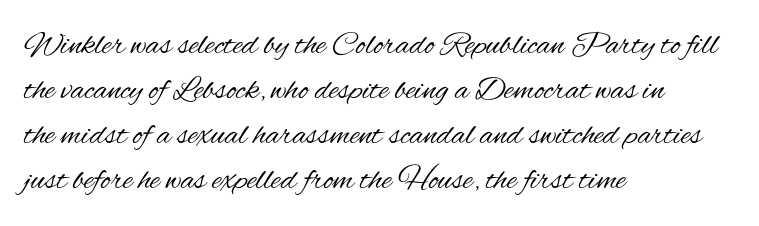
{"serif": "no", "bold": "no", "weight": "regular", "width": "condensed", "stroke_contrast": "medium", "x_height": "small", "monospaced": "no", "underline": "no", "align": "left", "line_spacing": "normal", "line_spacing_ratio": 1.36, "letter_spacing": "normal", "letter_spacing_em": 0.0, "glyph_px": 33}
